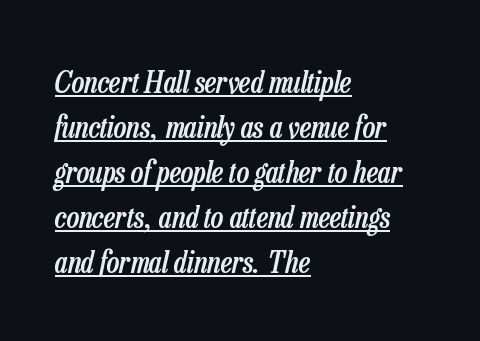
{"italic": "yes", "lean": "right", "slant_degrees": 13, "bold": "semi", "weight": "semibold", "width": "condensed", "stroke_contrast": "low", "x_height": "medium", "monospaced": "no", "underline": "yes", "align": "left", "line_spacing": "normal", "line_spacing_ratio": 1.5, "letter_spacing": "normal", "letter_spacing_em": 0.0, "glyph_px": 30}
